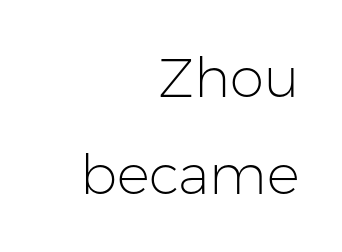
Q: Is the text bold? A: No.
Q: Is the text italic (slanted)? A: No, it is upright.
Q: Is the typeface a serif or a sans-serif typeface? A: Sans-serif.
Q: Is the text underlined? A: No.
Q: How is the paragraph aligned? A: Right-aligned.
Q: Is the spacing between letters normal or unusually wide? A: Normal.
Q: Width (condensed, normal, or wide)? A: Normal.
Q: Stroke contrast? A: Low.
Q: x-height? A: Medium.
Q: Monospaced? A: No.
